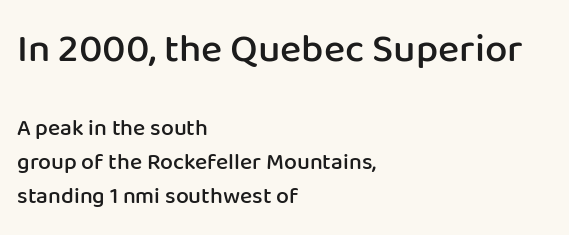
Bold? Not quite — semibold, heavier than regular but stopping short. When letters stand straight like this, we call the style roman or upright. These lines keep a tight, regular rhythm from letter to letter. This rendering employs a face without finishing strokes, i.e., a sans-serif.
